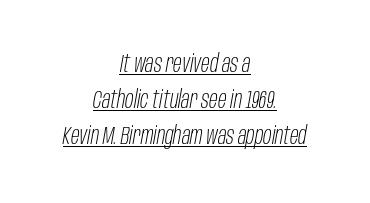
The face used here has a pronounced slope to its letters. Leading: standard. Stem width sits at or under what a default text font uses. Caption: lettering with a line underneath. Teacher's note: observe the equal gaps on both sides — that is centered alignment. The letterforms sit shoulder to shoulder at normal distance.
